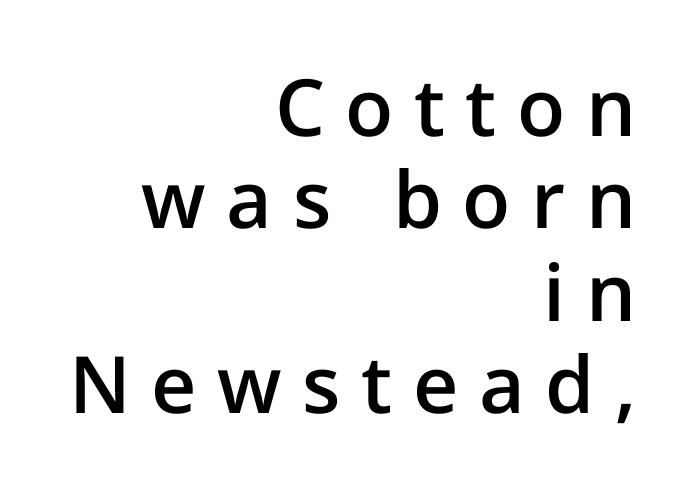
The image shows 79 px semibold sans-serif type, upright; set right-aligned, line spacing 1.17x, unusually wide letter spacing (+0.26 em), not underlined; low stroke contrast and a medium x-height.
